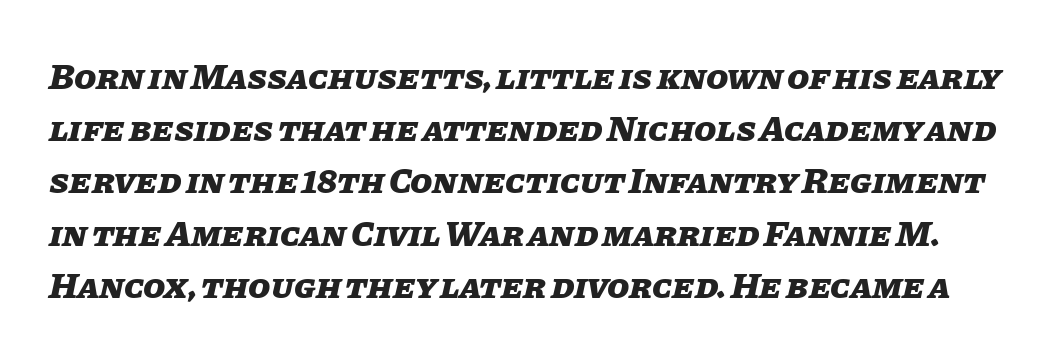
How would I describe the line gaps? Plain and ordinary. Words float on clear page, feet unadorned. Letter spacing: default. Looks like regular typesetting: each glyph gets only the width it needs.
